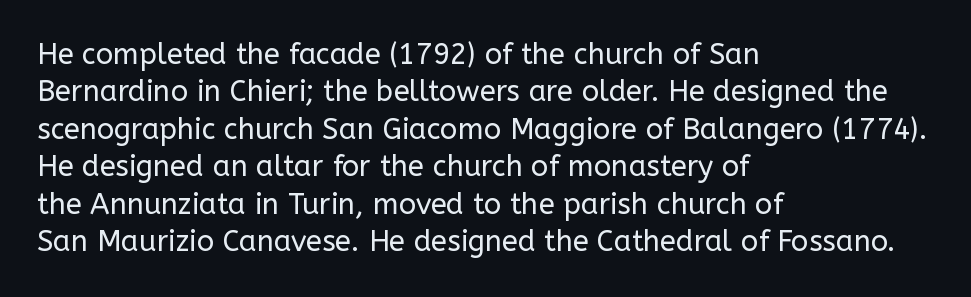
{"serif": "no", "italic": "no", "bold": "no", "weight": "regular", "width": "normal", "stroke_contrast": "low", "x_height": "medium", "monospaced": "no", "underline": "no", "align": "left", "line_spacing": "normal", "line_spacing_ratio": 1.29, "letter_spacing": "normal", "letter_spacing_em": 0.0, "glyph_px": 29}
